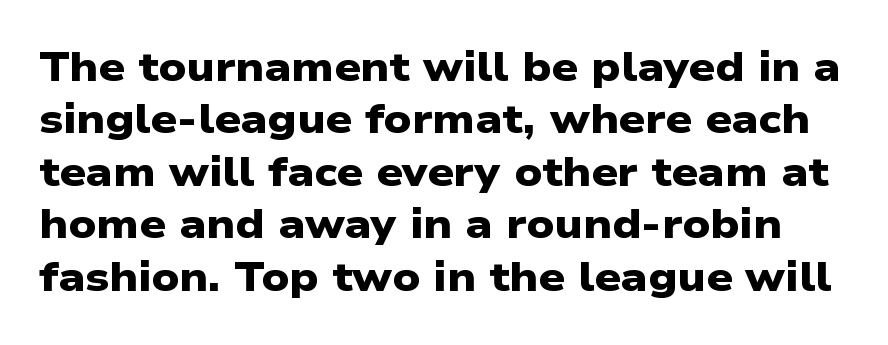
{"serif": "no", "bold": "yes", "weight": "heavy", "width": "wide", "stroke_contrast": "low", "x_height": "medium", "monospaced": "no", "underline": "no", "line_spacing": "normal", "line_spacing_ratio": 1.28, "letter_spacing": "normal", "letter_spacing_em": 0.0, "glyph_px": 41}
